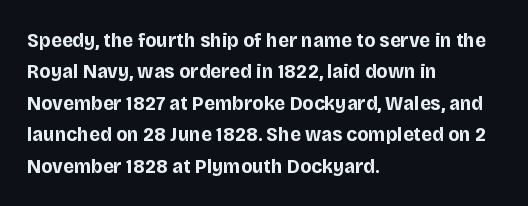
Q: Is the text bold? A: Yes.
Q: Is the text italic (slanted)? A: No, it is upright.
Q: Is the text underlined? A: No.
Q: How is the paragraph aligned? A: Left-aligned.
Q: Is the spacing between letters normal or unusually wide? A: Normal.
Q: Is the spacing between lines tight, normal or loose? A: Normal.
